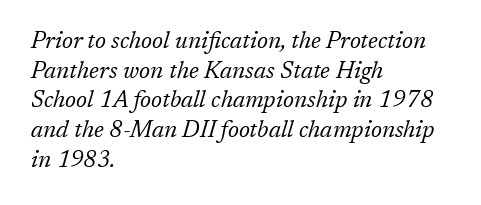
The image shows 23 px text type, italic (leaning right); set left-aligned, normal line spacing (1.29x), normal letter spacing, not underlined.
